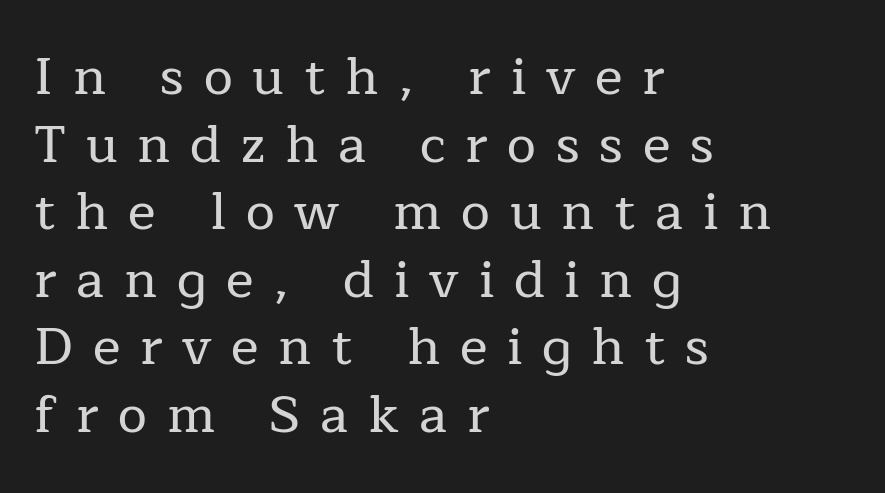
Q: Is the text italic (slanted)? A: No, it is upright.
Q: Is the typeface a serif or a sans-serif typeface? A: Serif.
Q: Is the text underlined? A: No.
Q: How is the paragraph aligned? A: Left-aligned.
Q: Is the spacing between letters normal or unusually wide? A: Unusually wide.
Q: Is the spacing between lines tight, normal or loose? A: Normal.
Q: Width (condensed, normal, or wide)? A: Normal.
Q: Stroke contrast? A: Low.
Q: x-height? A: Medium.
Q: Monospaced? A: No.
